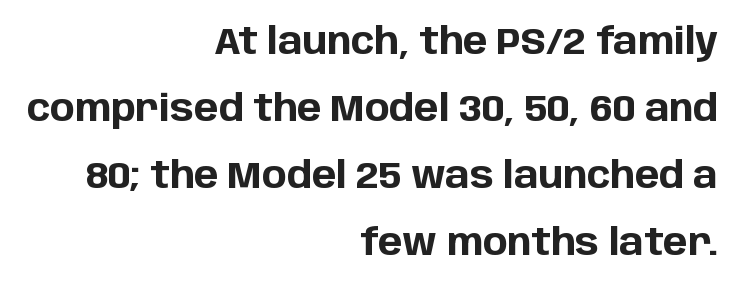
{"serif": "no", "italic": "no", "bold": "yes", "weight": "bold", "width": "normal", "stroke_contrast": "low", "x_height": "large", "monospaced": "no", "underline": "no", "align": "right", "line_spacing_ratio": 1.81, "letter_spacing": "normal", "letter_spacing_em": 0.0, "glyph_px": 37}
